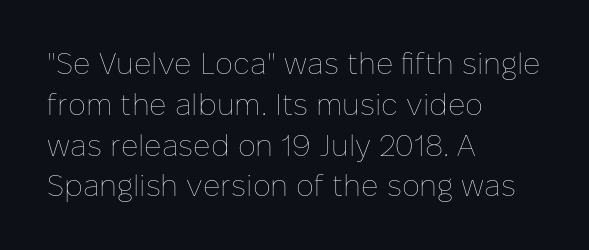
The image shows 30 px thin type, upright; set left-aligned, normal line spacing (1.36x), normal letter spacing, not underlined; low stroke contrast and a medium x-height.
